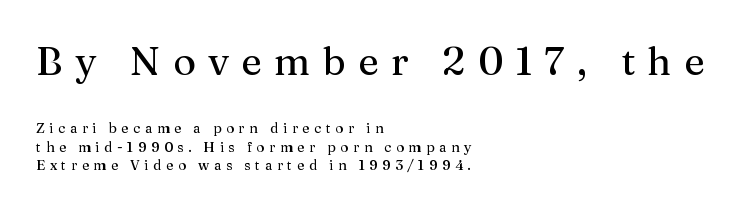
{"serif": "yes", "italic": "no", "width": "normal", "stroke_contrast": "medium", "x_height": "medium", "monospaced": "no", "underline": "no", "align": "left", "line_spacing": "normal", "line_spacing_ratio": 1.33, "letter_spacing": "wide", "letter_spacing_em": 0.32, "larger_block": "first", "size_ratio": 2.79, "glyph_px": 39}
